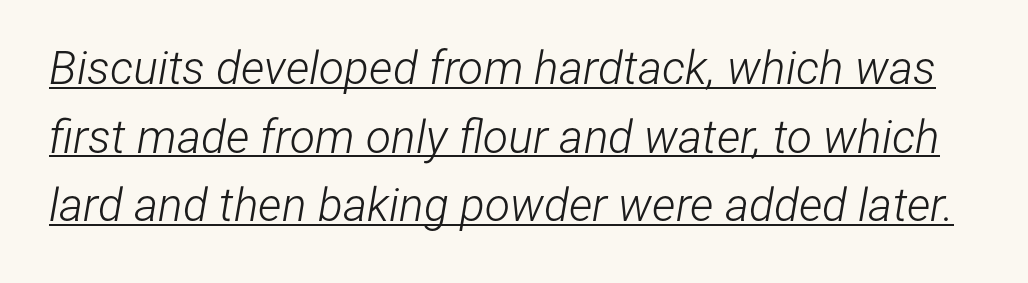
The image shows 46 px light, condensed type, italic (leaning right); set normal line spacing (1.49x), normal letter spacing, underlined; low stroke contrast and a medium x-height.
